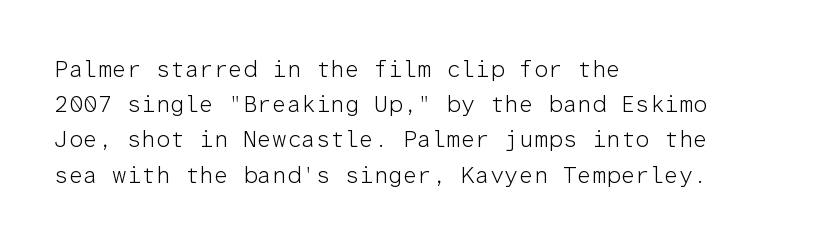
{"italic": "no", "bold": "no", "underline": "no", "align": "left", "line_spacing": "normal", "line_spacing_ratio": 1.53, "letter_spacing": "normal", "letter_spacing_em": 0.0, "glyph_px": 23}
